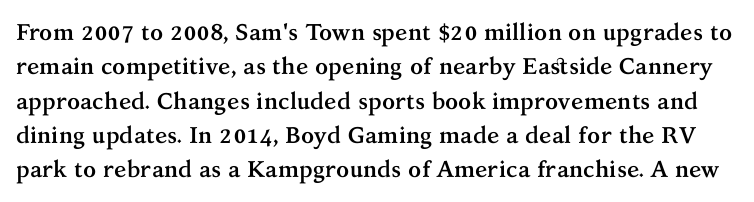
The letters are bold, with thick, heavy strokes. Descender tails drop into unmarked territory. The leading is moderate, giving the passage an even texture. The typography opts for an upright posture over an oblique one.
